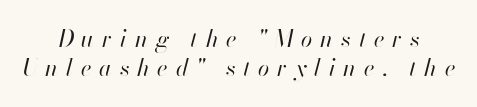
Q: Is the text bold? A: No.
Q: Is the text italic (slanted)? A: Yes, it leans right by about 13 degrees.
Q: Is the text underlined? A: No.
Q: How is the paragraph aligned? A: Centered.
Q: Is the spacing between letters normal or unusually wide? A: Unusually wide.
Q: Is the spacing between lines tight, normal or loose? A: Normal.
